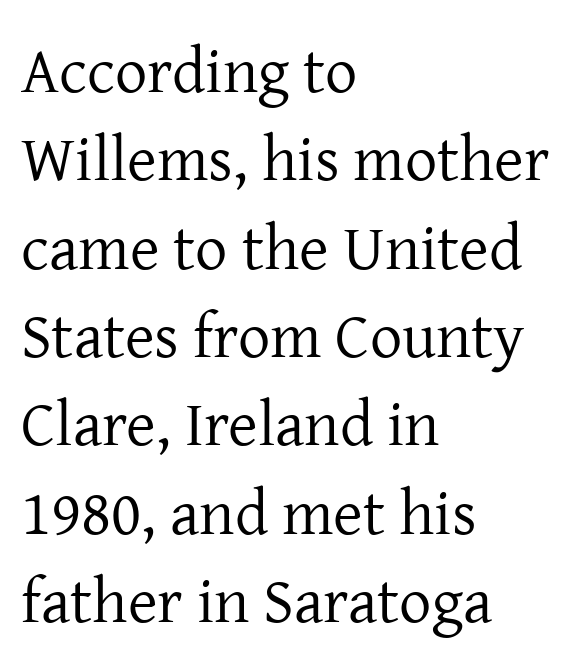
Q: Is the text bold? A: No.
Q: Is the text italic (slanted)? A: No, it is upright.
Q: Is the typeface a serif or a sans-serif typeface? A: Serif.
Q: Is the text underlined? A: No.
Q: How is the paragraph aligned? A: Left-aligned.
Q: Is the spacing between letters normal or unusually wide? A: Normal.
Q: Is the spacing between lines tight, normal or loose? A: Normal.
Q: Width (condensed, normal, or wide)? A: Normal.
Q: Stroke contrast? A: Low.
Q: x-height? A: Medium.
Q: Monospaced? A: No.
